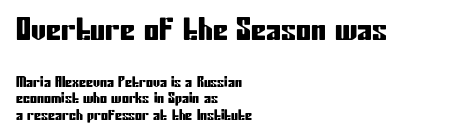
{"serif": "no", "italic": "no", "width": "condensed", "stroke_contrast": "low", "x_height": "medium", "monospaced": "no", "underline": "no", "align": "left", "line_spacing_ratio": 1.17, "letter_spacing": "normal", "letter_spacing_em": 0.0, "larger_block": "first", "size_ratio": 2.14, "glyph_px": 30}
